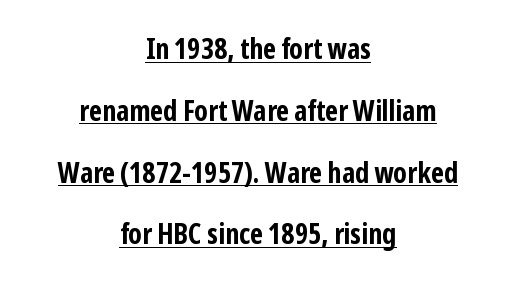
The image shows 29 px bold, condensed sans-serif type, upright; set centered, loose line spacing (2.13x), normal letter spacing, underlined; low stroke contrast and a medium x-height.
